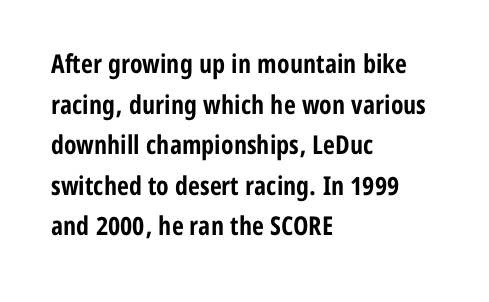
Q: Is the text bold? A: Yes.
Q: Is the text italic (slanted)? A: No, it is upright.
Q: Is the text underlined? A: No.
Q: How is the paragraph aligned? A: Left-aligned.
Q: Is the spacing between letters normal or unusually wide? A: Normal.
Q: Is the spacing between lines tight, normal or loose? A: Normal.
